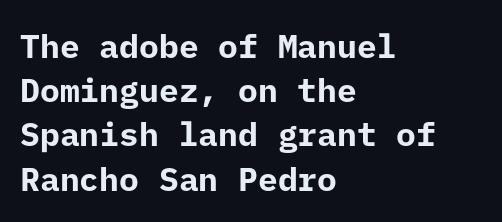
{"serif": "no", "italic": "no", "bold": "yes", "weight": "bold", "width": "normal", "stroke_contrast": "low", "x_height": "medium", "underline": "no", "align": "left", "line_spacing": "normal", "line_spacing_ratio": 1.34, "letter_spacing": "normal", "letter_spacing_em": 0.0, "glyph_px": 33}
